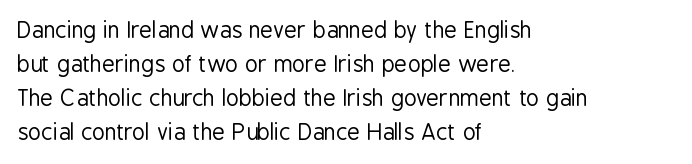
These lines stack with their left ends in a neat column. Any mark beneath the type? The region is blank. Short note: letters normally spaced. The type sits square on the baseline with zero lean.
